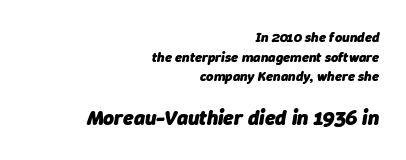
Q: Is the text bold? A: Yes.
Q: Is the text italic (slanted)? A: Yes, it leans right by about 9 degrees.
Q: Is the text underlined? A: No.
Q: How is the paragraph aligned? A: Right-aligned.
Q: Is the spacing between letters normal or unusually wide? A: Normal.
Q: Is the spacing between lines tight, normal or loose? A: Normal.
Q: Which block of text is set in a larger size, the first (top) or the second (bottom)? A: The second (bottom) one.
